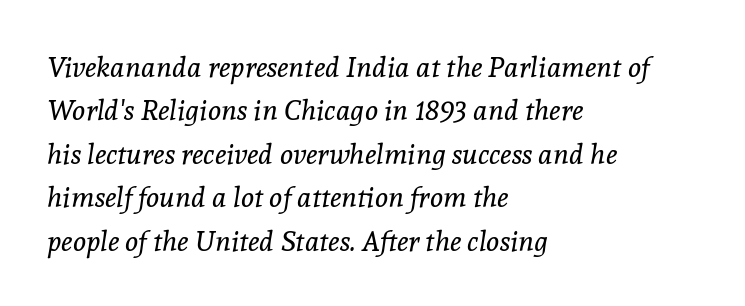
Short note: letters normally spaced. Interline gaps are of average width in this sample. You can tell from the footed stems that serif type was used. Posture: slanted. All the whitespace from short lines collects on the right.
